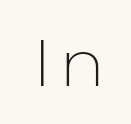
The image shows 66 px sans-serif type, upright; set not underlined; low stroke contrast and a medium x-height.
